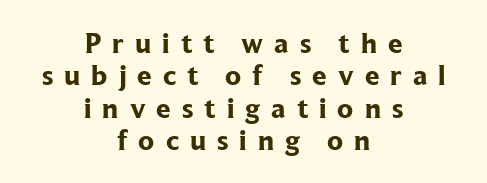
Q: Is the text bold? A: Yes.
Q: Is the text italic (slanted)? A: No, it is upright.
Q: Is the typeface a serif or a sans-serif typeface? A: Serif.
Q: Is the text underlined? A: No.
Q: How is the paragraph aligned? A: Centered.
Q: Is the spacing between letters normal or unusually wide? A: Unusually wide.
Q: Is the spacing between lines tight, normal or loose? A: Tight.
Q: Width (condensed, normal, or wide)? A: Normal.
Q: Stroke contrast? A: Low.
Q: x-height? A: Medium.
Q: Monospaced? A: No.
